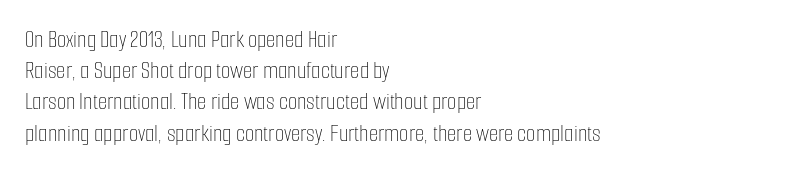
The ragged edge is on the right, which tells us the setting is flush left. The passage shown is not underscored anywhere. These lines were composed using upright roman letters. This sample uses plain, unmodified letter spacing. Reading down the column, the eye jumps a familiar distance to each next line.
